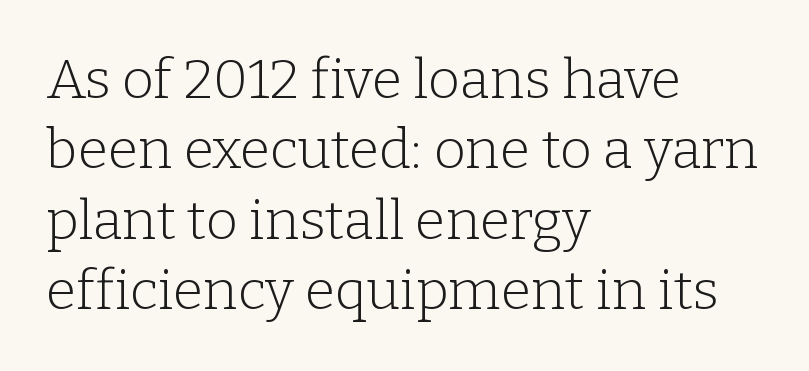
Vertically, the passage feels balanced, rows spaced as you'd expect. The rendering keeps characters at their native spacing. This sample uses an upright cut, with every glyph sitting square on the baseline. Summary of weight: not heavy and not bold. The designer went with a serif here, giving each stem small feet. Glance below the letters and you will spot only blank space.
